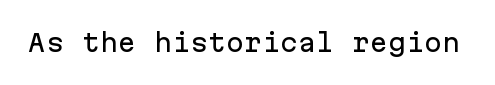
Observe the ordinary spacing: letters are neighbours, not strangers. Underline: absent. Rendered with straight, roman letterforms.
